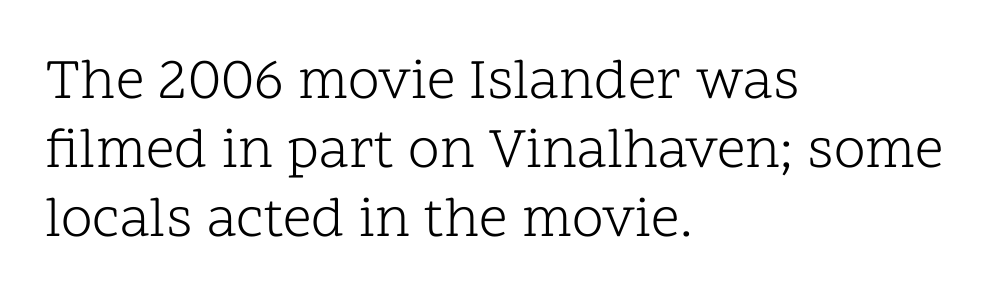
Q: Is the text bold? A: No.
Q: Is the text italic (slanted)? A: No, it is upright.
Q: Is the typeface a serif or a sans-serif typeface? A: Serif.
Q: Is the text underlined? A: No.
Q: How is the paragraph aligned? A: Left-aligned.
Q: Is the spacing between letters normal or unusually wide? A: Normal.
Q: Width (condensed, normal, or wide)? A: Normal.
Q: Stroke contrast? A: Low.
Q: x-height? A: Medium.
Q: Monospaced? A: No.
